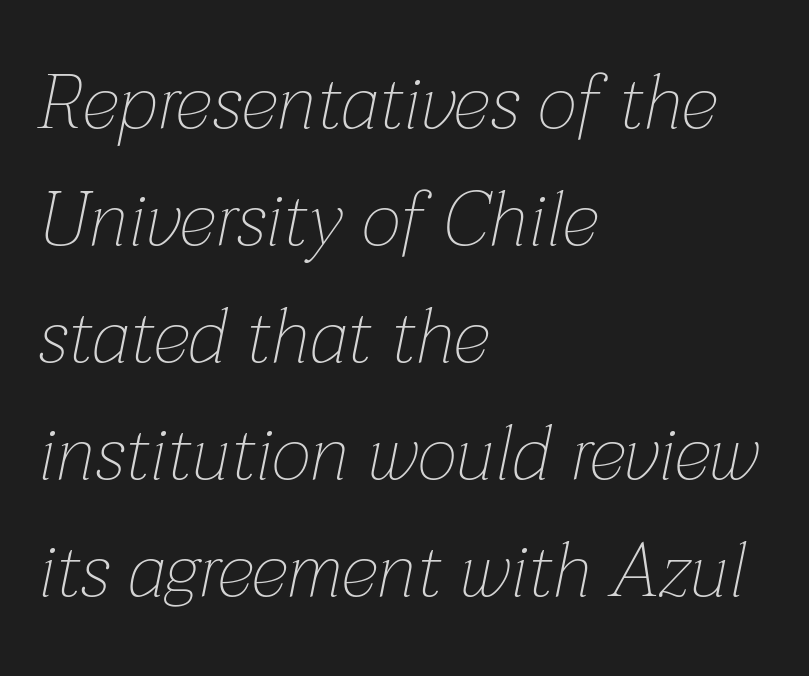
The rendering uses a moderate line-height, typical for paragraphs. Tall strokes in this sample are angled rather than plumb. Layout note: lines flush left. You could not count columns in this text — the font is proportionally spaced. These glyphs show unthickened strokes, regular width or finer. Compared with typical body copy, the letter spacing here is the same.
